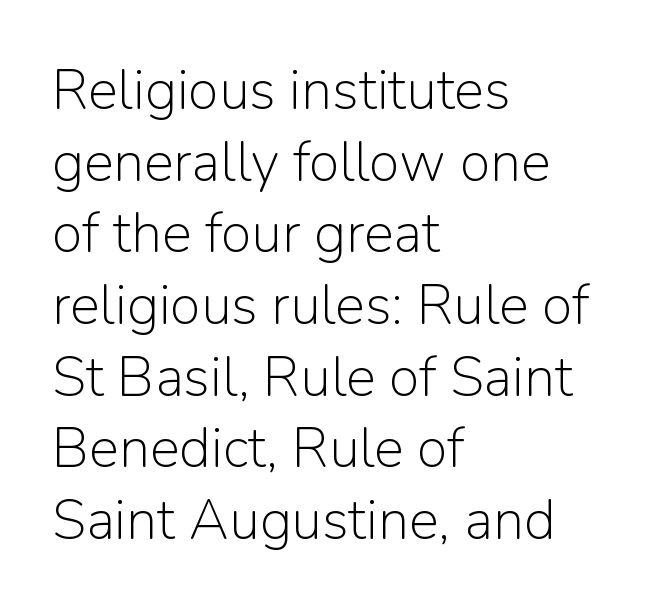
Q: Is the text bold? A: No.
Q: Is the text italic (slanted)? A: No, it is upright.
Q: Is the typeface a serif or a sans-serif typeface? A: Sans-serif.
Q: Is the text underlined? A: No.
Q: How is the paragraph aligned? A: Left-aligned.
Q: Is the spacing between letters normal or unusually wide? A: Normal.
Q: Is the spacing between lines tight, normal or loose? A: Normal.
Q: Width (condensed, normal, or wide)? A: Normal.
Q: Stroke contrast? A: Low.
Q: x-height? A: Medium.
Q: Monospaced? A: No.
